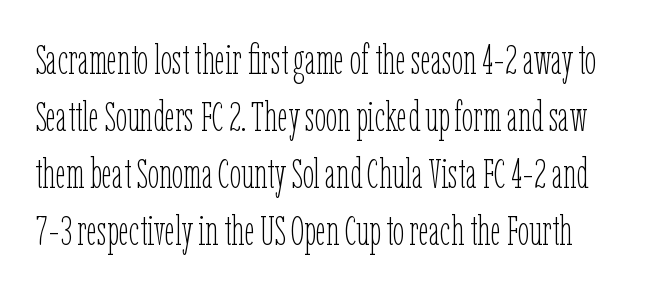
Q: Is the text bold? A: No.
Q: Is the text italic (slanted)? A: No, it is upright.
Q: Is the text underlined? A: No.
Q: Is the spacing between letters normal or unusually wide? A: Normal.
Q: Is the spacing between lines tight, normal or loose? A: Normal.
Q: Width (condensed, normal, or wide)? A: Condensed.
Q: Stroke contrast? A: Low.
Q: x-height? A: Medium.
Q: Monospaced? A: No.
